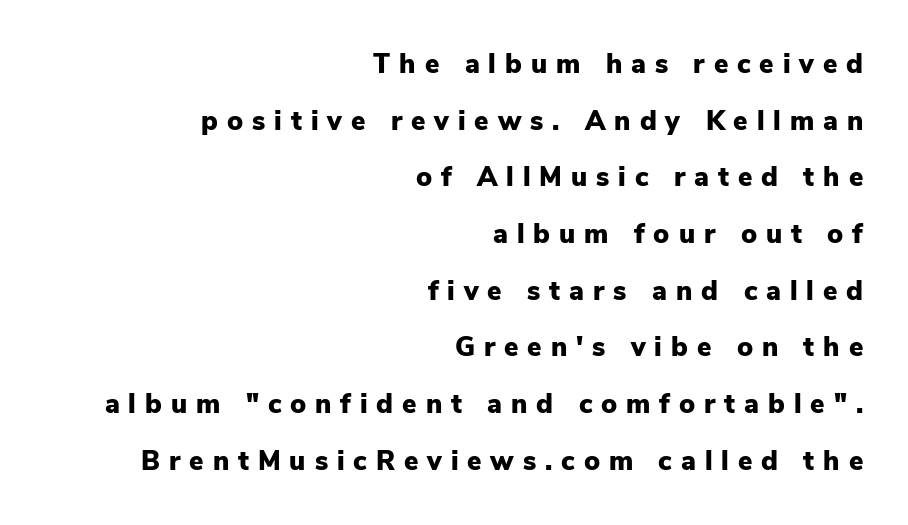
{"italic": "no", "bold": "yes", "underline": "no", "align": "right", "line_spacing": "loose", "line_spacing_ratio": 2.1, "letter_spacing": "wide", "letter_spacing_em": 0.33, "glyph_px": 27}
